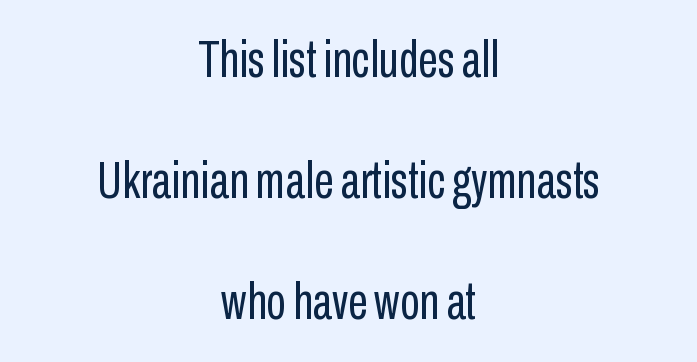
{"serif": "no", "italic": "no", "bold": "no", "weight": "regular", "width": "condensed", "stroke_contrast": "low", "x_height": "medium", "monospaced": "no", "underline": "no", "align": "center", "line_spacing": "loose", "line_spacing_ratio": 2.37, "letter_spacing": "normal", "letter_spacing_em": 0.0, "glyph_px": 51}
